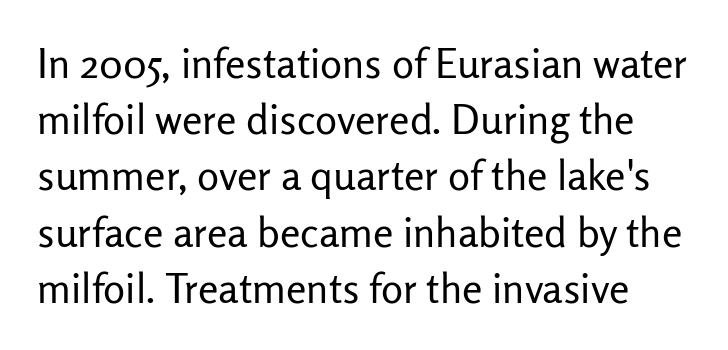
{"serif": "no", "italic": "no", "bold": "no", "weight": "regular", "width": "normal", "stroke_contrast": "low", "x_height": "medium", "monospaced": "no", "underline": "no", "line_spacing": "normal", "line_spacing_ratio": 1.37, "letter_spacing": "normal", "letter_spacing_em": 0.0, "glyph_px": 41}
